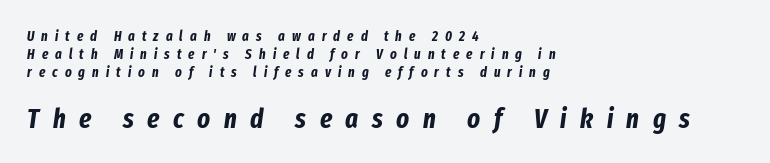
Q: Is the text bold? A: Yes.
Q: Is the text italic (slanted)? A: Yes, it leans right by about 8 degrees.
Q: Is the text underlined? A: No.
Q: How is the paragraph aligned? A: Left-aligned.
Q: Is the spacing between letters normal or unusually wide? A: Unusually wide.
Q: Is the spacing between lines tight, normal or loose? A: Normal.
Q: Which block of text is set in a larger size, the first (top) or the second (bottom)? A: The second (bottom) one.
